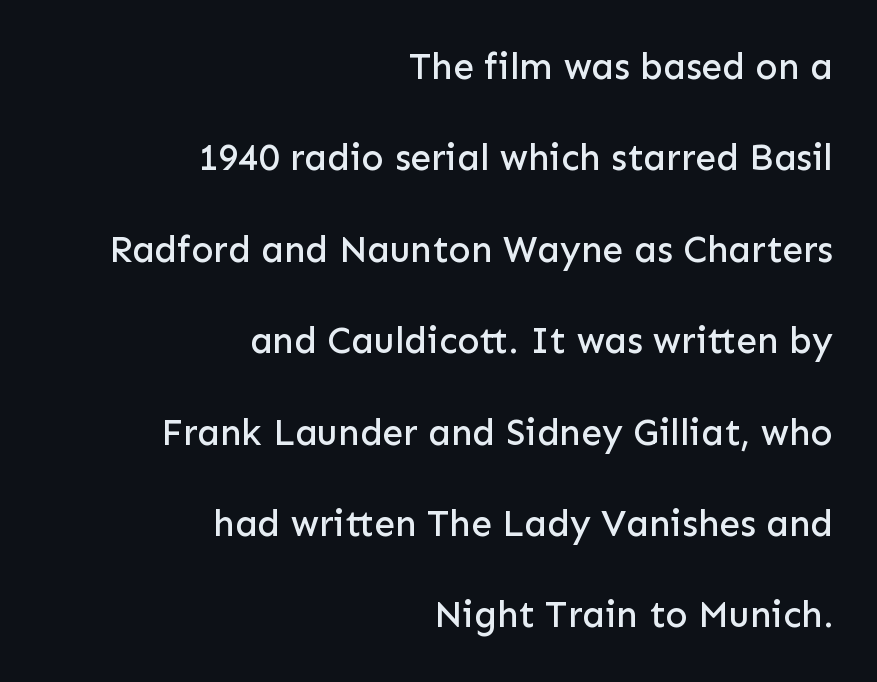
Q: Is the text italic (slanted)? A: No, it is upright.
Q: Is the typeface a serif or a sans-serif typeface? A: Sans-serif.
Q: Is the text underlined? A: No.
Q: How is the paragraph aligned? A: Right-aligned.
Q: Is the spacing between letters normal or unusually wide? A: Normal.
Q: Is the spacing between lines tight, normal or loose? A: Loose.
Q: Width (condensed, normal, or wide)? A: Normal.
Q: Stroke contrast? A: Low.
Q: x-height? A: Medium.
Q: Monospaced? A: No.
